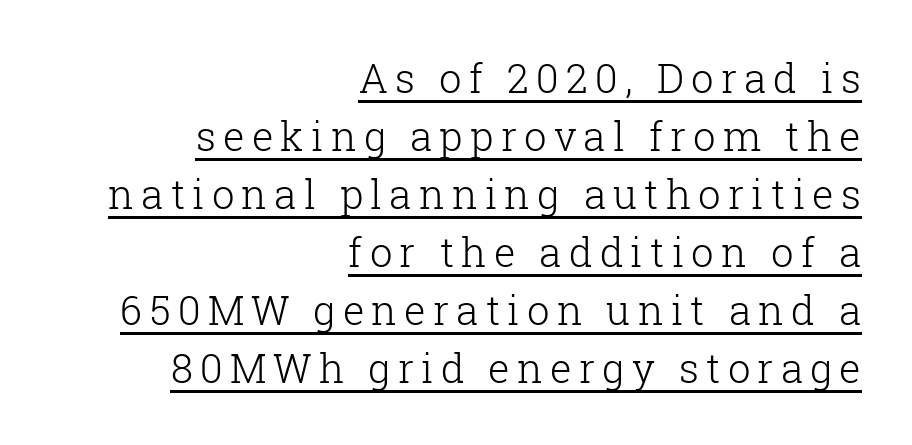
Q: Is the text bold? A: No.
Q: Is the text italic (slanted)? A: No, it is upright.
Q: Is the typeface a serif or a sans-serif typeface? A: Serif.
Q: Is the text underlined? A: Yes.
Q: How is the paragraph aligned? A: Right-aligned.
Q: Is the spacing between lines tight, normal or loose? A: Normal.
Q: Width (condensed, normal, or wide)? A: Normal.
Q: Stroke contrast? A: Low.
Q: x-height? A: Medium.
Q: Monospaced? A: No.
